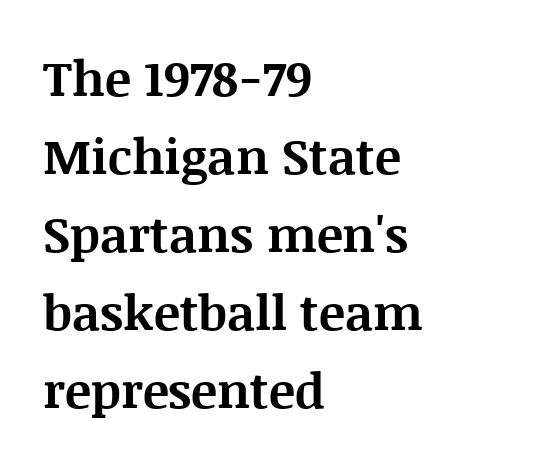
The image shows 49 px bold serif type, upright; set left-aligned, normal line spacing (1.59x), normal letter spacing, not underlined; medium stroke contrast and a large x-height.
